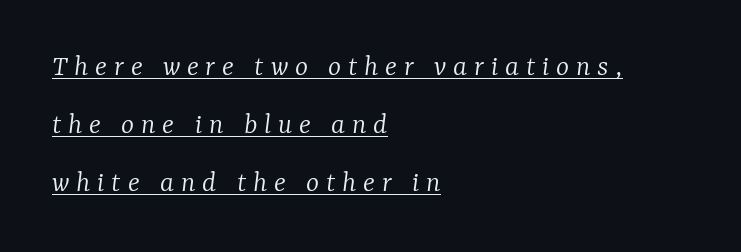
Is this a fixed-width face? No — the glyphs have proportional, varying widths. The tracking jumps out immediately: characters are airy and widely separated. Posture: slanted. Reading down the block, your eye returns to a fixed left position each line.
